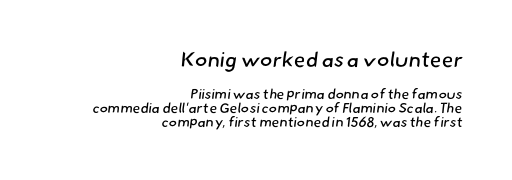
{"bold": "no", "underline": "no", "align": "right", "line_spacing": "tight", "line_spacing_ratio": 0.98, "letter_spacing": "normal", "letter_spacing_em": 0.0, "larger_block": "first", "size_ratio": 1.5, "glyph_px": 21}
